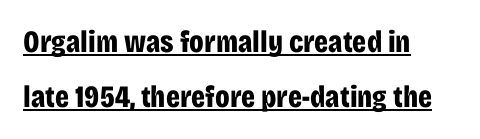
The lettering stays uniformly vertical, giving the passage a roman look. Does a line run under the words? Yes, clearly. Each letter's strokes conclude bluntly, with no projecting serifs. Tracking value appears to be zero — textbook default spacing. Line starts are locked; line ends wander. The strokes are fattened all the way to bold.
